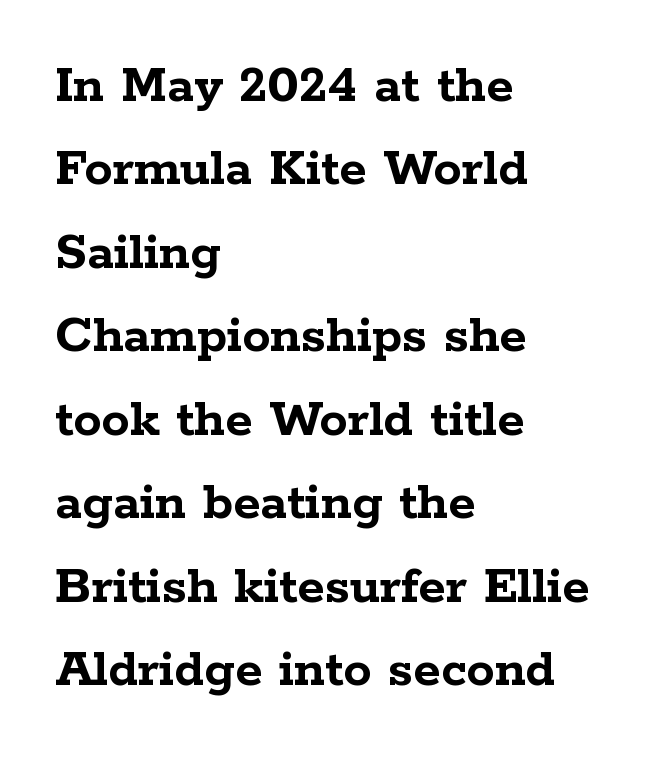
Q: Is the text bold? A: Yes.
Q: Is the text italic (slanted)? A: No, it is upright.
Q: Is the typeface a serif or a sans-serif typeface? A: Serif.
Q: Is the text underlined? A: No.
Q: How is the paragraph aligned? A: Left-aligned.
Q: Is the spacing between letters normal or unusually wide? A: Normal.
Q: Is the spacing between lines tight, normal or loose? A: Normal.
Q: Width (condensed, normal, or wide)? A: Wide.
Q: Stroke contrast? A: Low.
Q: x-height? A: Medium.
Q: Monospaced? A: No.
